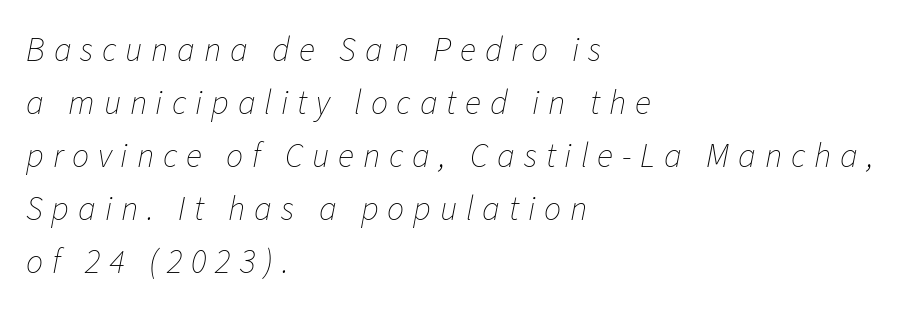
Q: Is the text bold? A: No.
Q: Is the text italic (slanted)? A: Yes, it leans right by about 11 degrees.
Q: Is the text underlined? A: No.
Q: How is the paragraph aligned? A: Left-aligned.
Q: Is the spacing between letters normal or unusually wide? A: Unusually wide.
Q: Is the spacing between lines tight, normal or loose? A: Normal.
Q: Width (condensed, normal, or wide)? A: Normal.
Q: Stroke contrast? A: Low.
Q: x-height? A: Medium.
Q: Monospaced? A: No.
